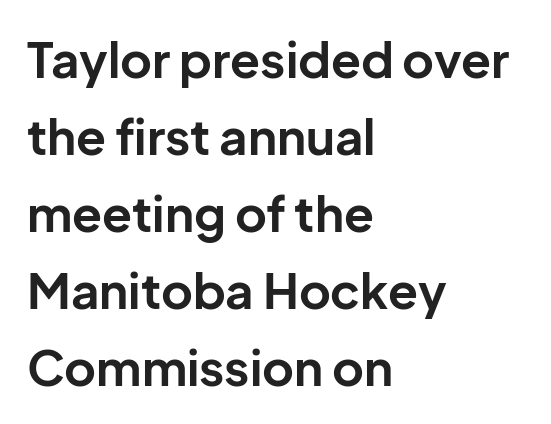
Any mark beneath the type? The region is blank. Think of a printed novel: that variable character pitch is what you see here. Reading down the column, the eye jumps a familiar distance to each next line. Between one letter and the next there's only the usual sliver of space. Each glyph is drawn with heavy, bold strokes.
